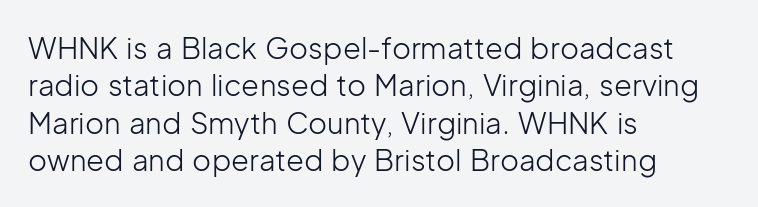
{"serif": "no", "italic": "no", "bold": "no", "weight": "light", "width": "normal", "stroke_contrast": "low", "x_height": "medium", "monospaced": "no", "underline": "no", "align": "left", "line_spacing": "normal", "line_spacing_ratio": 1.29, "letter_spacing": "normal", "letter_spacing_em": 0.0, "glyph_px": 29}
